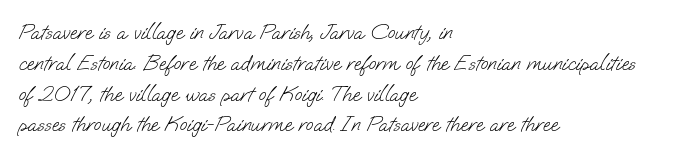
Q: Is the text bold? A: No.
Q: Is the text underlined? A: No.
Q: How is the paragraph aligned? A: Left-aligned.
Q: Is the spacing between letters normal or unusually wide? A: Normal.
Q: Is the spacing between lines tight, normal or loose? A: Normal.
